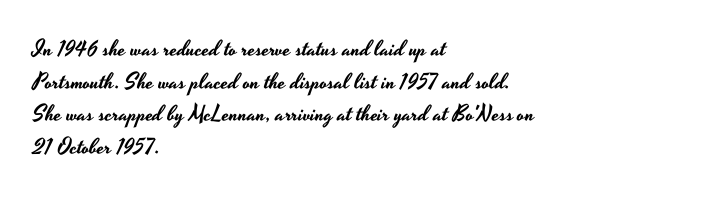
The string is rendered with underlining switched off. Successive baselines arrive at the customary interval. The paragraph shown leans on its left margin. The passage shown has conventional tracking throughout.
